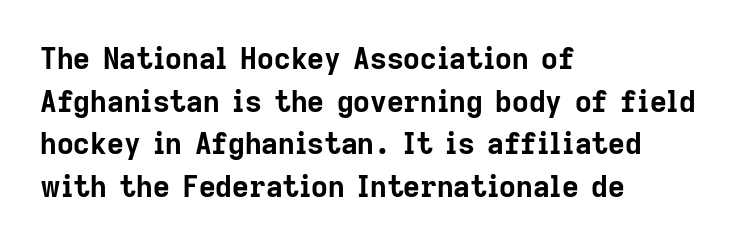
Spacing verdict: proportional, widths tailored to each character. Check where the strokes stop: nothing finishes them off — pure sans. Which margin do the lines hug? The left one — the right edge is uneven. The face used here has the dense, thick strokes of a bold.
